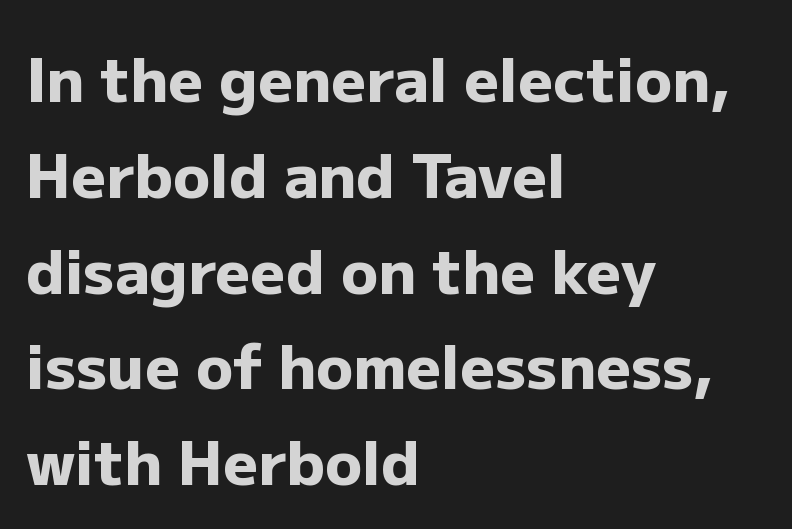
{"serif": "no", "italic": "no", "bold": "yes", "weight": "heavy", "width": "normal", "stroke_contrast": "low", "x_height": "medium", "monospaced": "no", "underline": "no", "align": "left", "line_spacing": "normal", "line_spacing_ratio": 1.57, "letter_spacing": "normal", "letter_spacing_em": 0.0, "glyph_px": 61}
